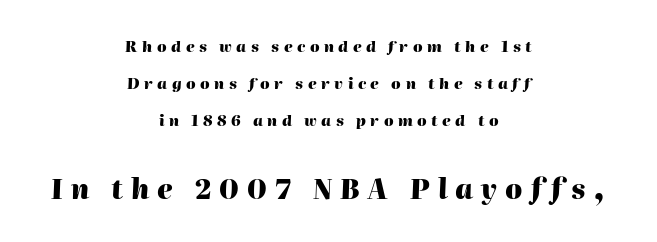
The image shows 27 px bold type, italic (leaning right); set centered, loose line spacing (2.47x), unusually wide letter spacing (+0.3 em), not underlined; the second (bottom) block is 1.8x larger.
